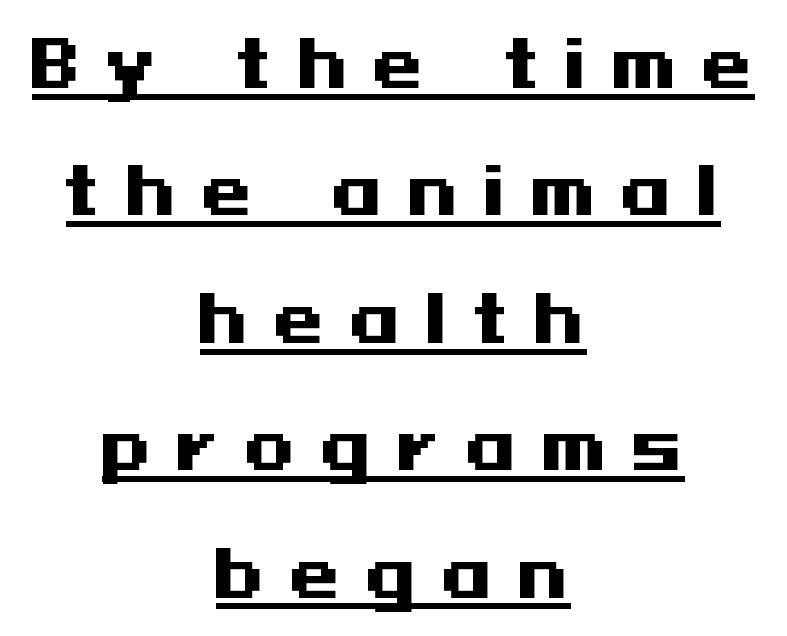
{"serif": "no", "italic": "no", "bold": "yes", "weight": "heavy", "width": "wide", "stroke_contrast": "medium", "x_height": "medium", "underline": "yes", "align": "center", "line_spacing": "loose", "line_spacing_ratio": 1.96, "letter_spacing": "wide", "letter_spacing_em": 0.39, "glyph_px": 65}
